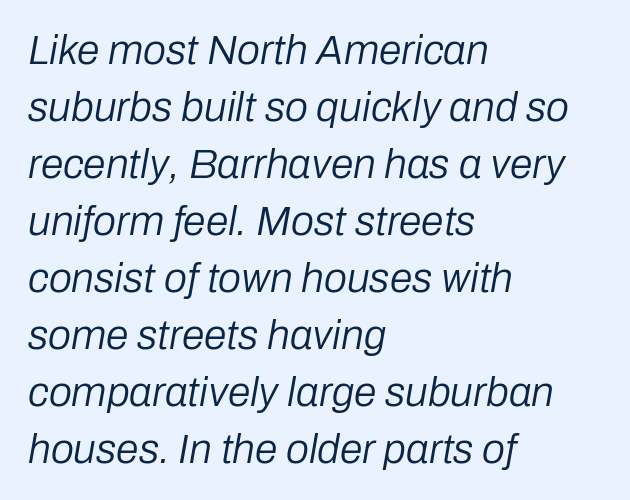
{"italic": "yes", "lean": "right", "slant_degrees": 10, "bold": "no", "weight": "regular", "width": "normal", "stroke_contrast": "low", "x_height": "medium", "monospaced": "no", "underline": "no", "align": "left", "line_spacing": "normal", "line_spacing_ratio": 1.39, "letter_spacing": "normal", "letter_spacing_em": 0.0, "glyph_px": 41}
